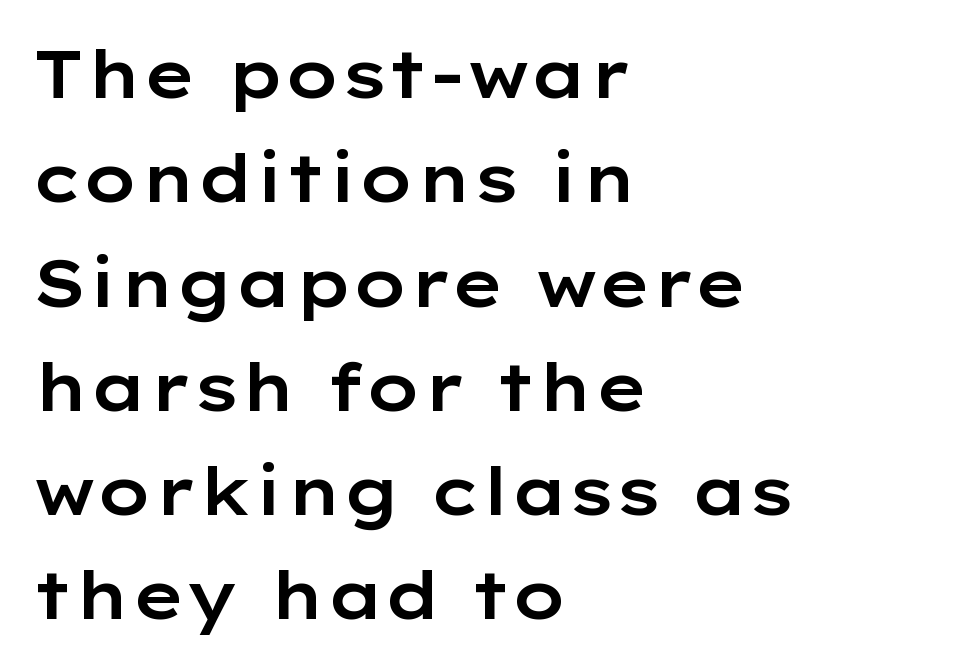
Q: Is the text italic (slanted)? A: No, it is upright.
Q: Is the typeface a serif or a sans-serif typeface? A: Sans-serif.
Q: Is the text underlined? A: No.
Q: How is the paragraph aligned? A: Left-aligned.
Q: Is the spacing between letters normal or unusually wide? A: Normal.
Q: Is the spacing between lines tight, normal or loose? A: Normal.
Q: Width (condensed, normal, or wide)? A: Wide.
Q: Stroke contrast? A: Low.
Q: x-height? A: Medium.
Q: Monospaced? A: No.
